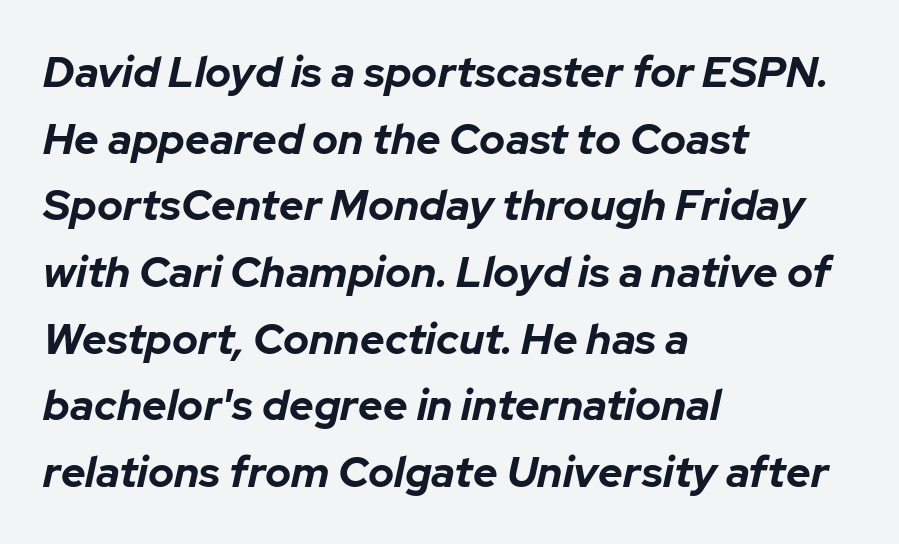
Q: Is the text bold? A: Yes.
Q: Is the text italic (slanted)? A: Yes, it leans right by about 12 degrees.
Q: Is the text underlined? A: No.
Q: How is the paragraph aligned? A: Left-aligned.
Q: Is the spacing between letters normal or unusually wide? A: Normal.
Q: Is the spacing between lines tight, normal or loose? A: Normal.
Q: Width (condensed, normal, or wide)? A: Normal.
Q: Stroke contrast? A: Low.
Q: x-height? A: Medium.
Q: Monospaced? A: No.
